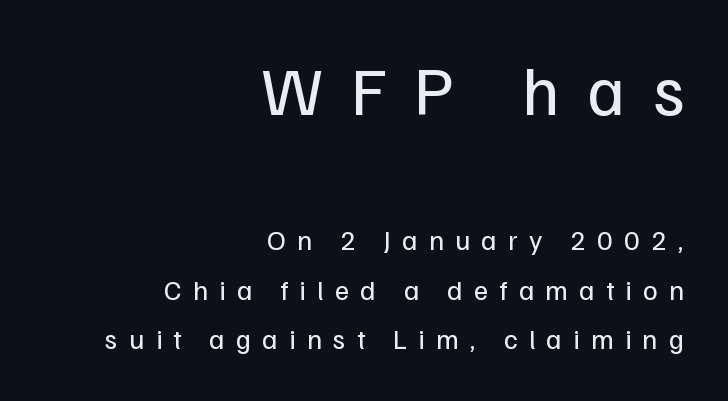
{"serif": "no", "italic": "no", "bold": "no", "weight": "regular", "width": "normal", "stroke_contrast": "low", "x_height": "medium", "monospaced": "no", "underline": "no", "align": "right", "line_spacing_ratio": 1.77, "letter_spacing": "wide", "letter_spacing_em": 0.4, "larger_block": "first", "size_ratio": 2.46, "glyph_px": 69}
